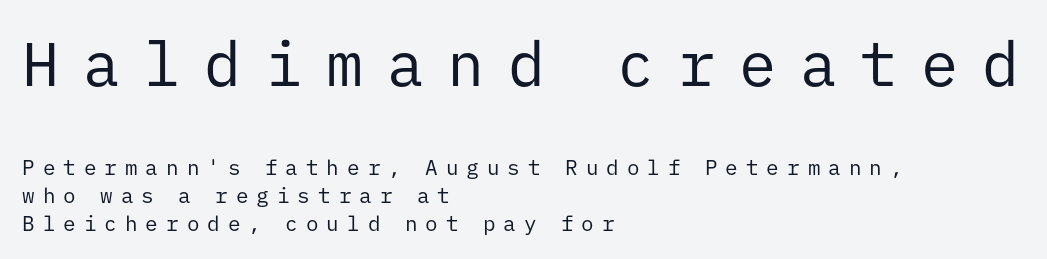
The image shows 62 px regular-weight sans-serif type, upright, monospaced; set left-aligned, normal line spacing (1.32x), unusually wide letter spacing (+0.38 em), not underlined; the first (top) block is 2.95x larger; low stroke contrast and a medium x-height.
